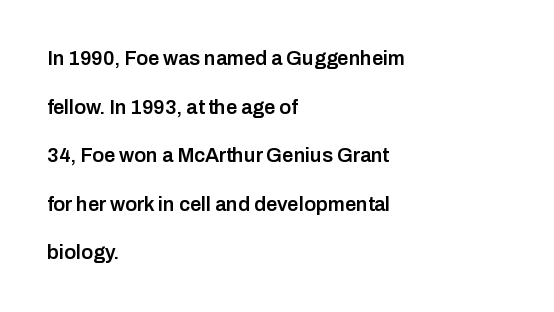
Underline: absent. Posture: upright roman. Characters follow at the spacing the type designer built in. The line-height multiplier appears high, well above default.
